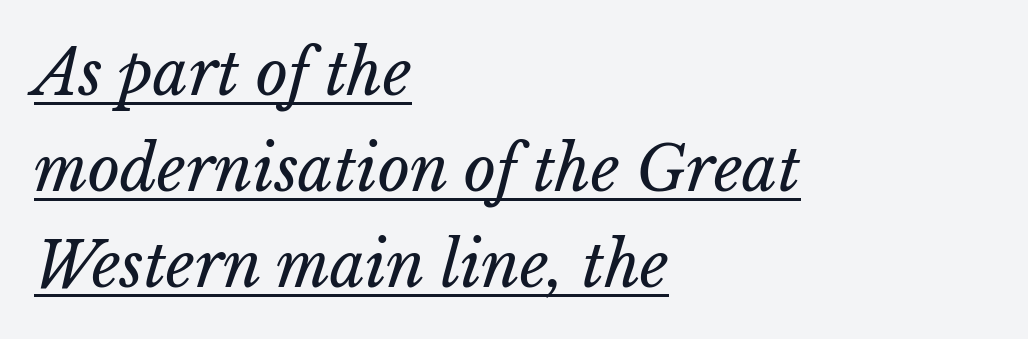
These lines sit exactly where default settings would place them. Honestly, the letter spacing is just normal — you wouldn't notice it. Character widths vary here, with narrow letters taking less room than wide ones. Somebody hit Ctrl+U on this one — the words are underlined. The letterforms sit at book weight or below.
